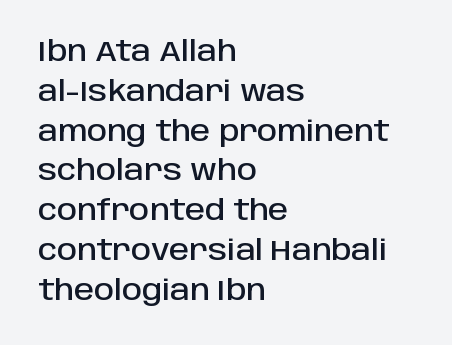
{"serif": "no", "italic": "no", "width": "normal", "stroke_contrast": "low", "x_height": "large", "monospaced": "no", "underline": "no", "align": "left", "line_spacing": "normal", "line_spacing_ratio": 1.42, "letter_spacing": "normal", "letter_spacing_em": 0.0, "glyph_px": 28}
